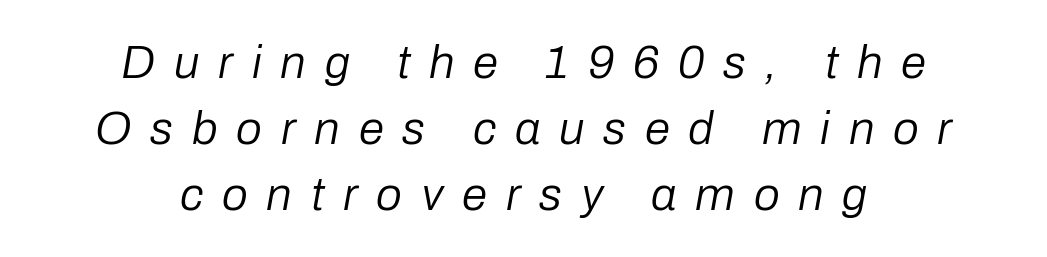
{"italic": "yes", "lean": "right", "slant_degrees": 10, "bold": "no", "weight": "regular", "width": "normal", "stroke_contrast": "low", "x_height": "medium", "monospaced": "no", "underline": "no", "align": "center", "line_spacing": "normal", "line_spacing_ratio": 1.43, "letter_spacing": "wide", "letter_spacing_em": 0.41, "glyph_px": 46}
